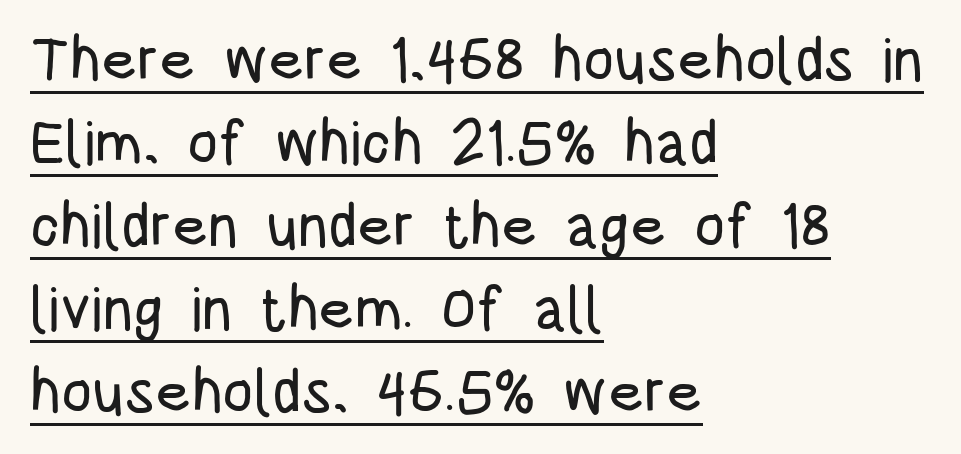
Does the copy run flush right? No — it runs flush left. The text was rendered using a sans face with plain stroke endings. How would I describe the line gaps? Plain and ordinary. A continuous stroke trails under the words, as in a hyperlink. Is there any slant? The stems are plumb. You could not count columns in this text — the font is proportionally spaced.
